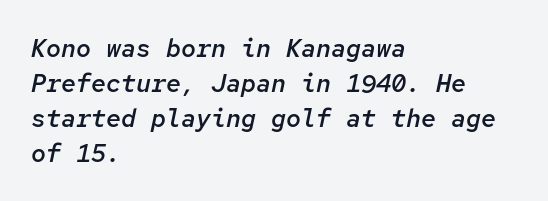
{"italic": "yes", "lean": "right", "slant_degrees": 12, "bold": "semi", "underline": "no", "align": "left", "line_spacing": "normal", "line_spacing_ratio": 1.4, "letter_spacing": "normal", "letter_spacing_em": 0.0, "glyph_px": 25}
